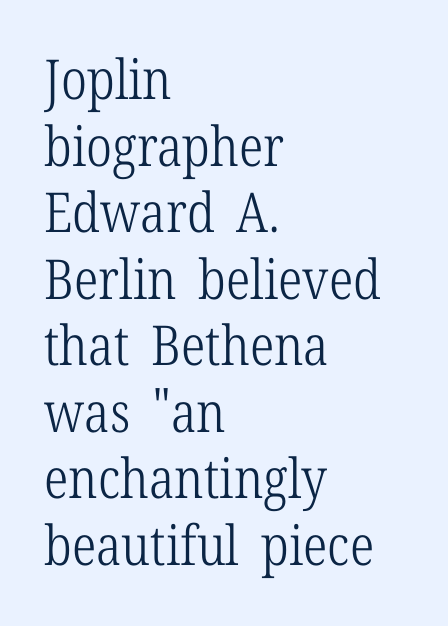
{"serif": "yes", "italic": "no", "bold": "no", "weight": "light", "width": "condensed", "stroke_contrast": "low", "x_height": "medium", "monospaced": "no", "underline": "no", "align": "left", "line_spacing_ratio": 1.21, "letter_spacing": "normal", "letter_spacing_em": 0.0, "glyph_px": 55}
